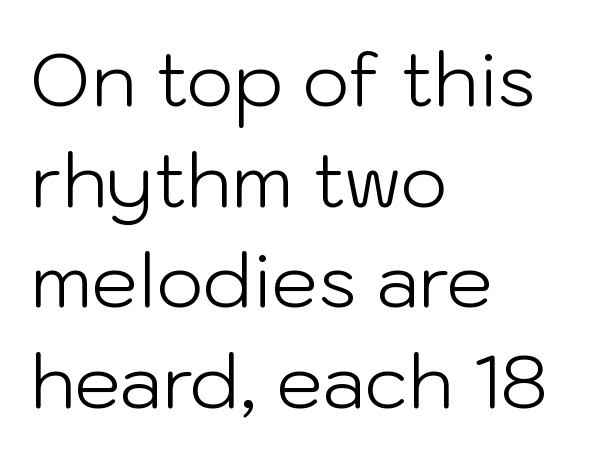
{"serif": "no", "italic": "no", "bold": "no", "weight": "light", "width": "normal", "stroke_contrast": "low", "x_height": "medium", "monospaced": "no", "underline": "no", "align": "left", "line_spacing": "normal", "line_spacing_ratio": 1.36, "letter_spacing": "normal", "letter_spacing_em": 0.0, "glyph_px": 74}
